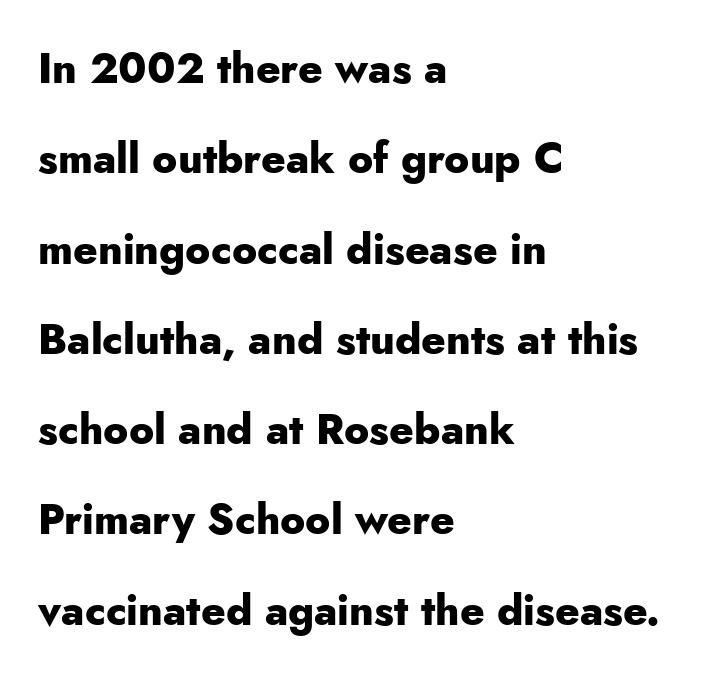
Q: Is the text bold? A: Yes.
Q: Is the text italic (slanted)? A: No, it is upright.
Q: Is the typeface a serif or a sans-serif typeface? A: Sans-serif.
Q: Is the text underlined? A: No.
Q: How is the paragraph aligned? A: Left-aligned.
Q: Is the spacing between letters normal or unusually wide? A: Normal.
Q: Is the spacing between lines tight, normal or loose? A: Loose.
Q: Width (condensed, normal, or wide)? A: Normal.
Q: Stroke contrast? A: Low.
Q: x-height? A: Small.
Q: Monospaced? A: No.
